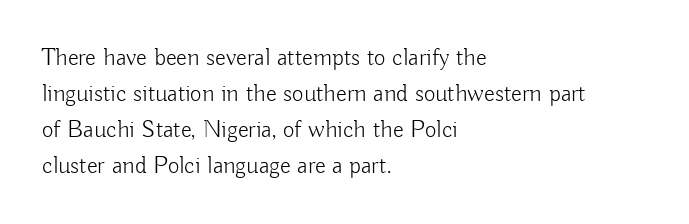
{"italic": "no", "bold": "no", "underline": "no", "align": "left", "line_spacing": "normal", "line_spacing_ratio": 1.44, "letter_spacing": "normal", "letter_spacing_em": 0.0, "glyph_px": 25}
